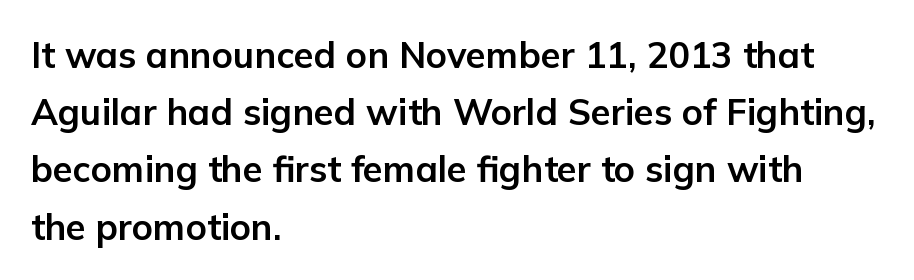
Letterform terminals end flat and unadorned throughout the passage. The axis of the letterforms is exactly vertical. The gap between lines stays unmarked. Horizontal bands of white between lines are of average thickness. A classic flush-left, rag-right setting is used for this passage.
